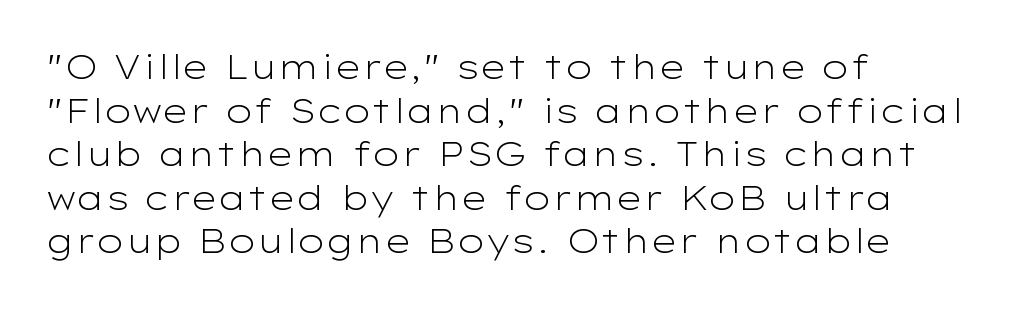
The passage shown is not bold in any degree. The typography opts for an upright posture over an oblique one. Each line starts at the same left margin while the right side varies. You could not count columns in this text — the font is proportionally spaced. The rendering keeps characters at their native spacing. Baseline-to-baseline distance is the conventional proportion of letter height.
